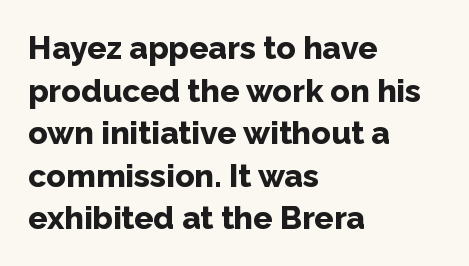
{"serif": "no", "italic": "no", "bold": "yes", "weight": "bold", "width": "normal", "stroke_contrast": "low", "x_height": "medium", "monospaced": "no", "underline": "no", "align": "left", "line_spacing": "normal", "line_spacing_ratio": 1.33, "letter_spacing": "normal", "letter_spacing_em": 0.0, "glyph_px": 32}
